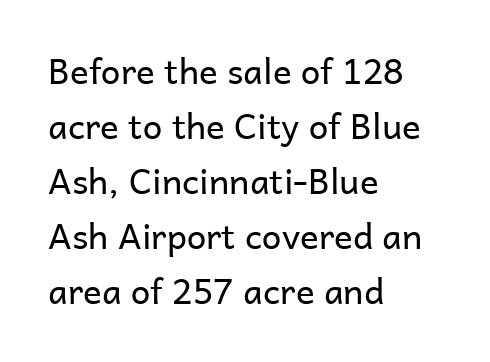
{"serif": "no", "italic": "no", "bold": "no", "weight": "regular", "width": "normal", "stroke_contrast": "low", "x_height": "medium", "monospaced": "no", "underline": "no", "align": "left", "line_spacing": "normal", "line_spacing_ratio": 1.57, "letter_spacing": "normal", "letter_spacing_em": 0.0, "glyph_px": 35}
